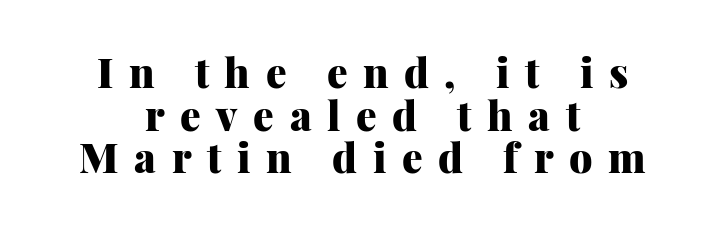
{"serif": "yes", "italic": "no", "bold": "yes", "weight": "heavy", "width": "normal", "stroke_contrast": "medium", "x_height": "medium", "monospaced": "no", "underline": "no", "align": "center", "line_spacing": "tight", "line_spacing_ratio": 1.04, "letter_spacing": "wide", "letter_spacing_em": 0.38, "glyph_px": 41}
